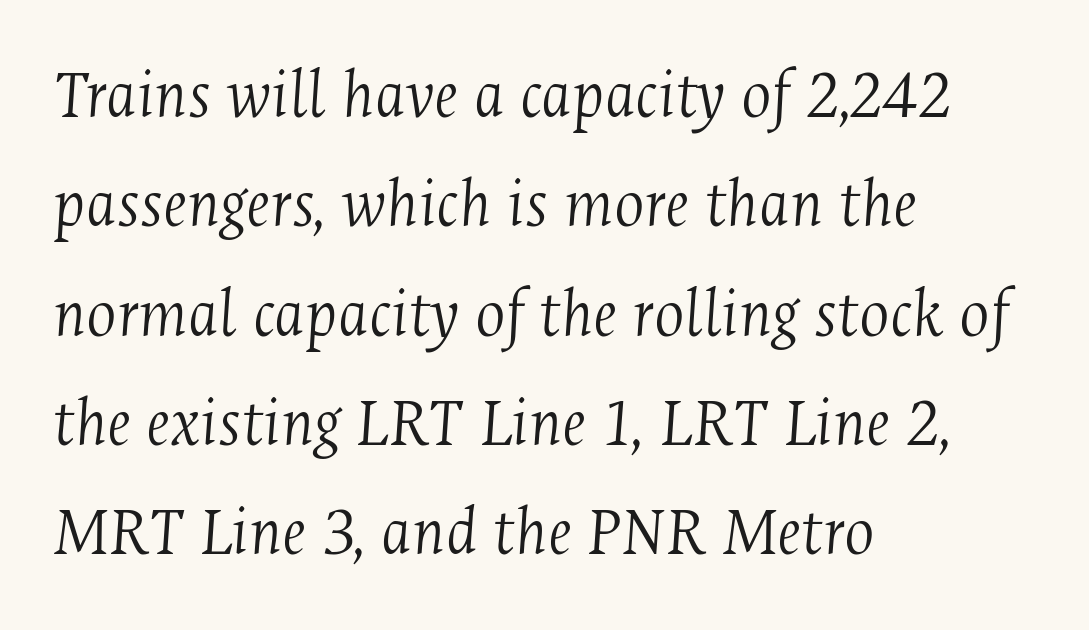
Descenders hang freely into open space. Would a proofreader flag this as italicized? Yes. No heavy texture on the line: the type isn't bold. Notice how the passage keeps a crisp vertical edge on the left only. The vertical gap from one line to the next is medium. The rendering uses natural spacing where letterforms have individual widths.
